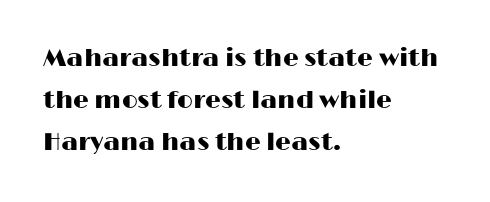
{"italic": "no", "underline": "no", "align": "left", "line_spacing": "normal", "line_spacing_ratio": 1.69, "letter_spacing": "normal", "letter_spacing_em": 0.0, "glyph_px": 25}
